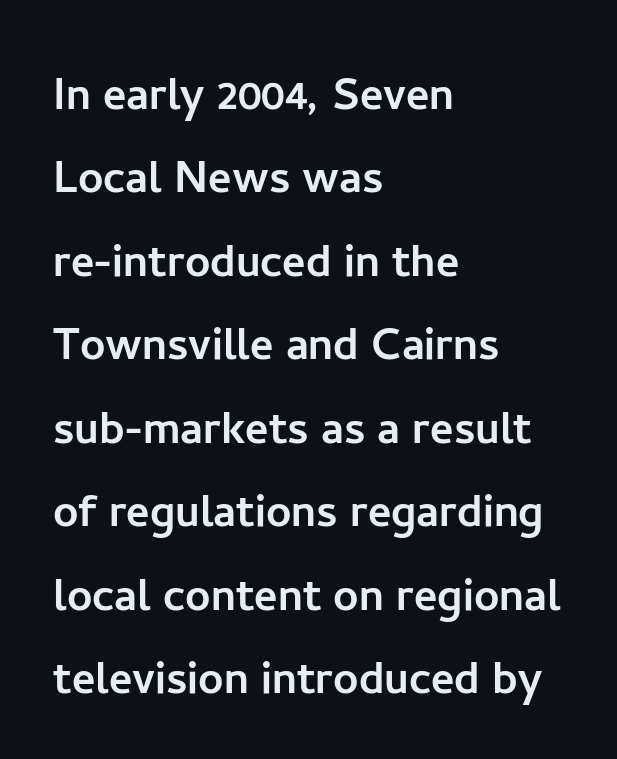
Teacher's note: observe the even left margin — that is flush-left alignment. The type family on display is of the sans-serif kind. This is roman type, the default non-slanted kind. Check under the words: just untouched page. Looks like regular typesetting: each glyph gets only the width it needs. Characters follow at the spacing the type designer built in.
